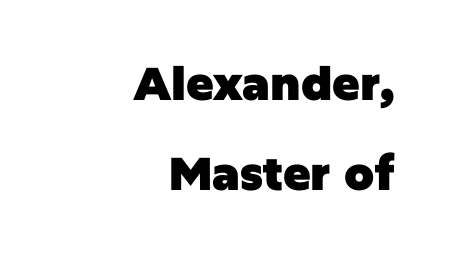
Q: Is the text bold? A: Yes.
Q: Is the text italic (slanted)? A: No, it is upright.
Q: Is the typeface a serif or a sans-serif typeface? A: Sans-serif.
Q: Is the text underlined? A: No.
Q: How is the paragraph aligned? A: Right-aligned.
Q: Is the spacing between letters normal or unusually wide? A: Normal.
Q: Is the spacing between lines tight, normal or loose? A: Loose.
Q: Width (condensed, normal, or wide)? A: Normal.
Q: Stroke contrast? A: Low.
Q: x-height? A: Large.
Q: Monospaced? A: No.
